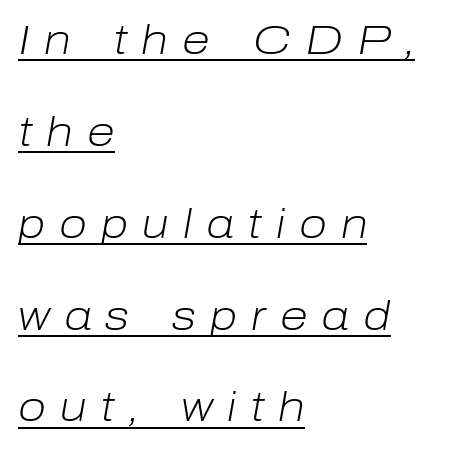
{"italic": "yes", "lean": "right", "slant_degrees": 10, "bold": "no", "weight": "light", "width": "normal", "stroke_contrast": "low", "x_height": "medium", "monospaced": "no", "underline": "yes", "align": "left", "line_spacing": "loose", "line_spacing_ratio": 2.24, "letter_spacing": "wide", "letter_spacing_em": 0.34, "glyph_px": 41}
